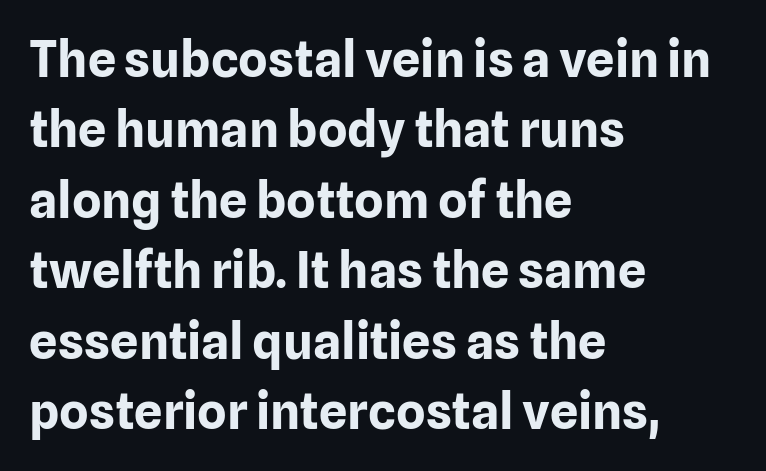
Q: Is the text bold? A: Yes.
Q: Is the text italic (slanted)? A: No, it is upright.
Q: Is the typeface a serif or a sans-serif typeface? A: Sans-serif.
Q: Is the text underlined? A: No.
Q: How is the paragraph aligned? A: Left-aligned.
Q: Is the spacing between letters normal or unusually wide? A: Normal.
Q: Is the spacing between lines tight, normal or loose? A: Normal.
Q: Width (condensed, normal, or wide)? A: Normal.
Q: Stroke contrast? A: Low.
Q: x-height? A: Medium.
Q: Monospaced? A: No.
